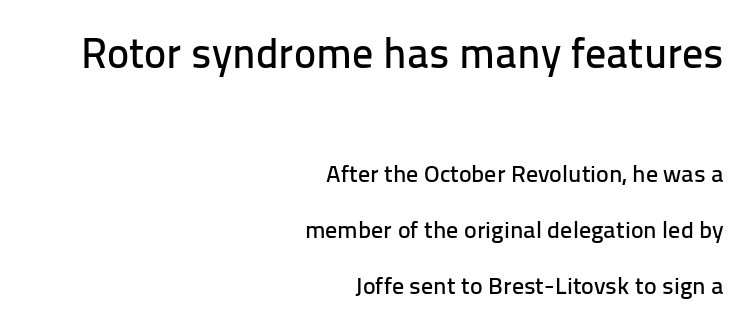
Serif or sans? Sans — the stroke terminals are bare. Caption: multi-line text, flush right, ragged left. Descenders hang freely into open space. The upper block of text is set noticeably larger than the block beneath it. Leading: increased. Looks like regular typesetting: each glyph gets only the width it needs.
